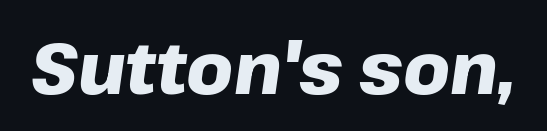
The image shows 72 px heavy type, italic (leaning right); set normal letter spacing, not underlined; low stroke contrast and a medium x-height.
